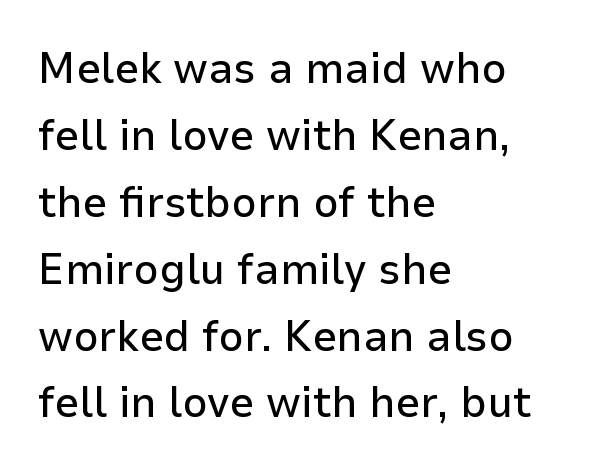
The image shows 44 px sans-serif type, upright; set left-aligned, normal line spacing (1.52x), normal letter spacing, not underlined; low stroke contrast and a medium x-height.
